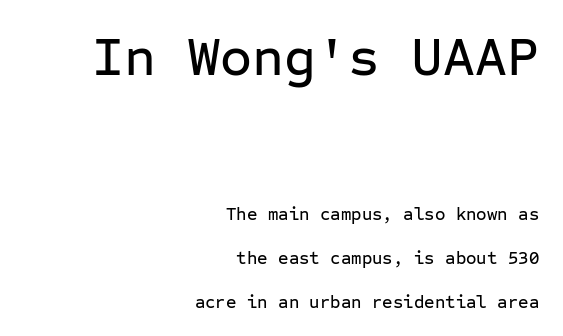
The image shows 55 px sans-serif type, upright, monospaced; set right-aligned, loose line spacing (2.45x), normal letter spacing, not underlined; the first (top) block is 3.06x larger; low stroke contrast and a medium x-height.
